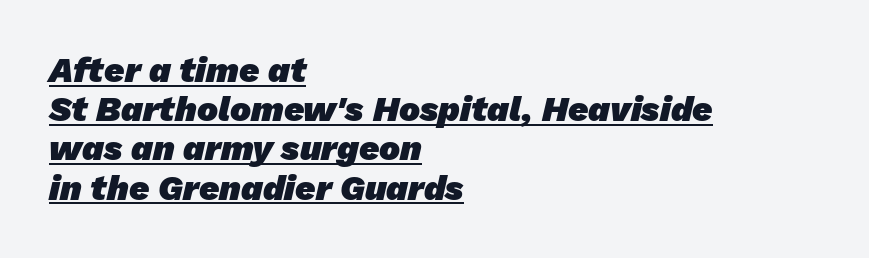
Q: Is the text bold? A: Yes.
Q: Is the typeface a serif or a sans-serif typeface? A: Sans-serif.
Q: Is the text underlined? A: Yes.
Q: How is the paragraph aligned? A: Left-aligned.
Q: Is the spacing between letters normal or unusually wide? A: Normal.
Q: Is the spacing between lines tight, normal or loose? A: Tight.
Q: Width (condensed, normal, or wide)? A: Normal.
Q: Stroke contrast? A: Low.
Q: x-height? A: Medium.
Q: Monospaced? A: No.
